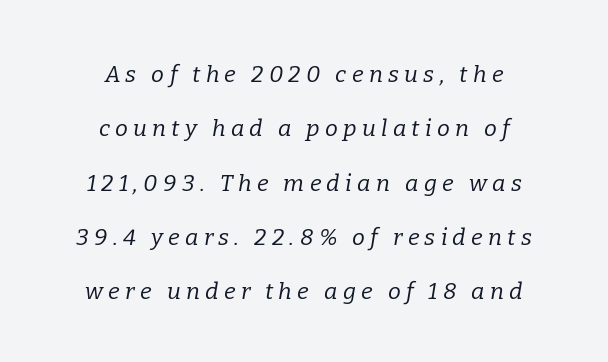
The image shows 23 px text type, italic (leaning right); set centered, loose line spacing (2.36x), unusually wide letter spacing (+0.23 em), not underlined.
